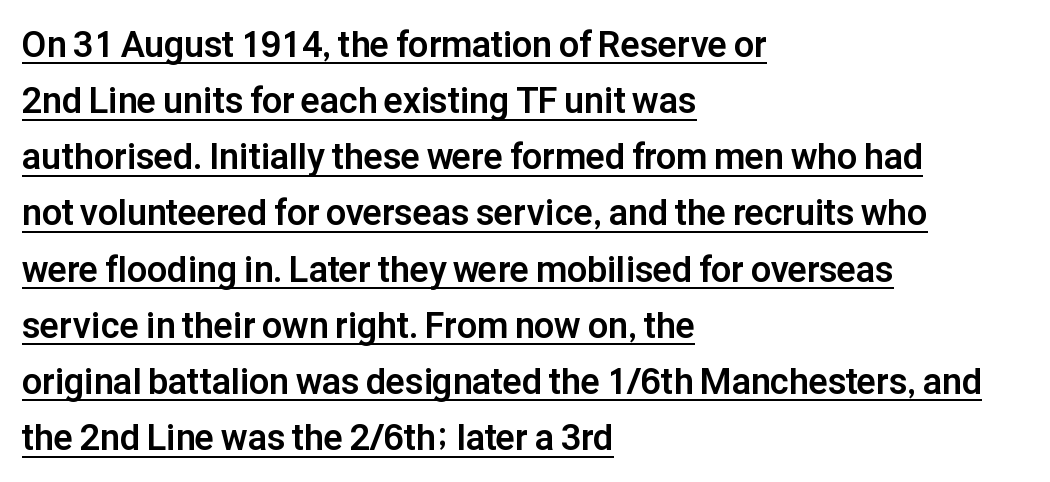
{"serif": "no", "italic": "no", "bold": "yes", "weight": "bold", "width": "normal", "stroke_contrast": "low", "x_height": "medium", "monospaced": "no", "underline": "yes", "align": "left", "line_spacing": "normal", "line_spacing_ratio": 1.56, "letter_spacing": "normal", "letter_spacing_em": 0.0, "glyph_px": 36}
